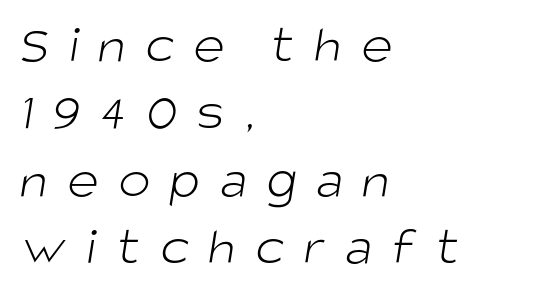
The image shows 54 px light sans-serif type; set left-aligned, normal line spacing (1.25x), unusually wide letter spacing (+0.36 em), not underlined; low stroke contrast and a large x-height.
